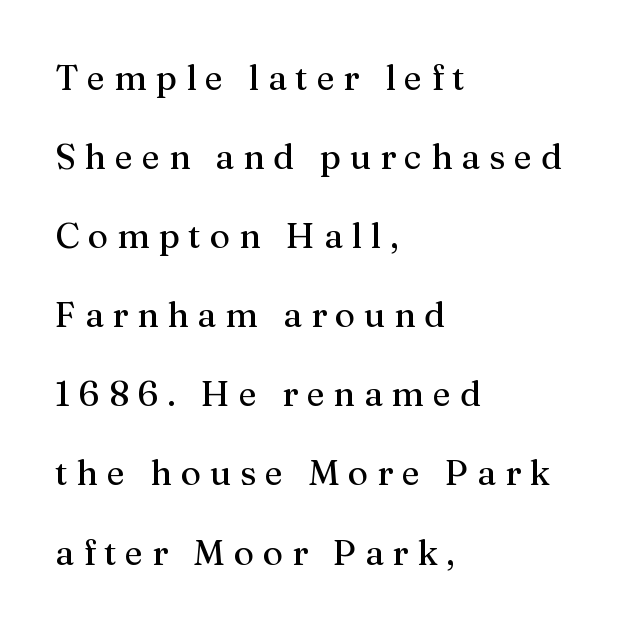
Q: Is the text italic (slanted)? A: No, it is upright.
Q: Is the typeface a serif or a sans-serif typeface? A: Serif.
Q: Is the text underlined? A: No.
Q: How is the paragraph aligned? A: Left-aligned.
Q: Is the spacing between letters normal or unusually wide? A: Unusually wide.
Q: Is the spacing between lines tight, normal or loose? A: Loose.
Q: Width (condensed, normal, or wide)? A: Normal.
Q: Stroke contrast? A: Medium.
Q: x-height? A: Medium.
Q: Monospaced? A: No.
